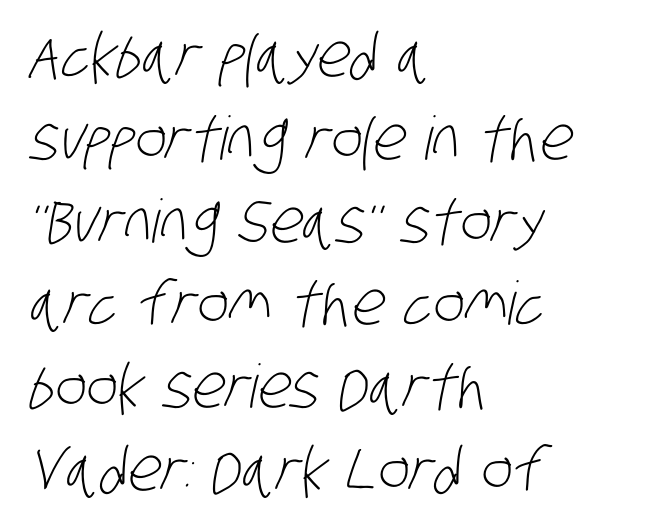
The image shows 60 px light, condensed sans-serif type; set left-aligned, normal line spacing (1.38x), normal letter spacing, not underlined; low stroke contrast and a large x-height.
